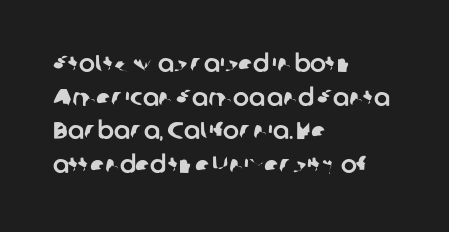
Anything drawn beneath the words? Only blank space. Horizontal bands of white between lines are of average thickness. Compared with typical body copy, the letter spacing here is the same. The setting favours the left margin, as ordinary paragraphs usually do.
